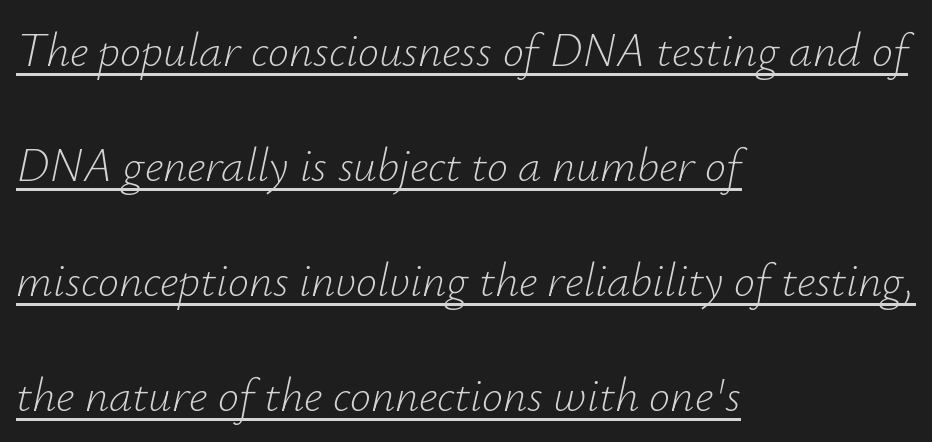
Q: Is the text bold? A: No.
Q: Is the text italic (slanted)? A: Yes, it leans right by about 12 degrees.
Q: Is the text underlined? A: Yes.
Q: How is the paragraph aligned? A: Left-aligned.
Q: Is the spacing between letters normal or unusually wide? A: Normal.
Q: Is the spacing between lines tight, normal or loose? A: Loose.
Q: Width (condensed, normal, or wide)? A: Normal.
Q: Stroke contrast? A: Low.
Q: x-height? A: Small.
Q: Monospaced? A: No.
